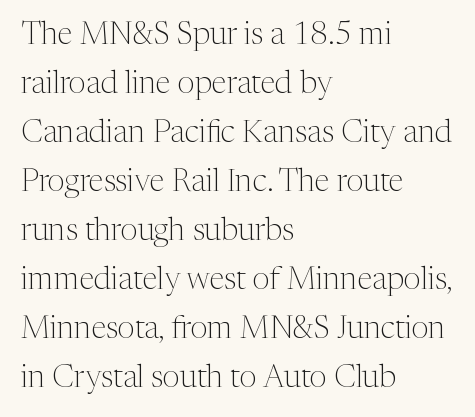
Q: Is the text bold? A: No.
Q: Is the text italic (slanted)? A: No, it is upright.
Q: Is the typeface a serif or a sans-serif typeface? A: Serif.
Q: Is the text underlined? A: No.
Q: How is the paragraph aligned? A: Left-aligned.
Q: Is the spacing between letters normal or unusually wide? A: Normal.
Q: Is the spacing between lines tight, normal or loose? A: Normal.
Q: Width (condensed, normal, or wide)? A: Normal.
Q: Stroke contrast? A: Medium.
Q: x-height? A: Medium.
Q: Monospaced? A: No.
